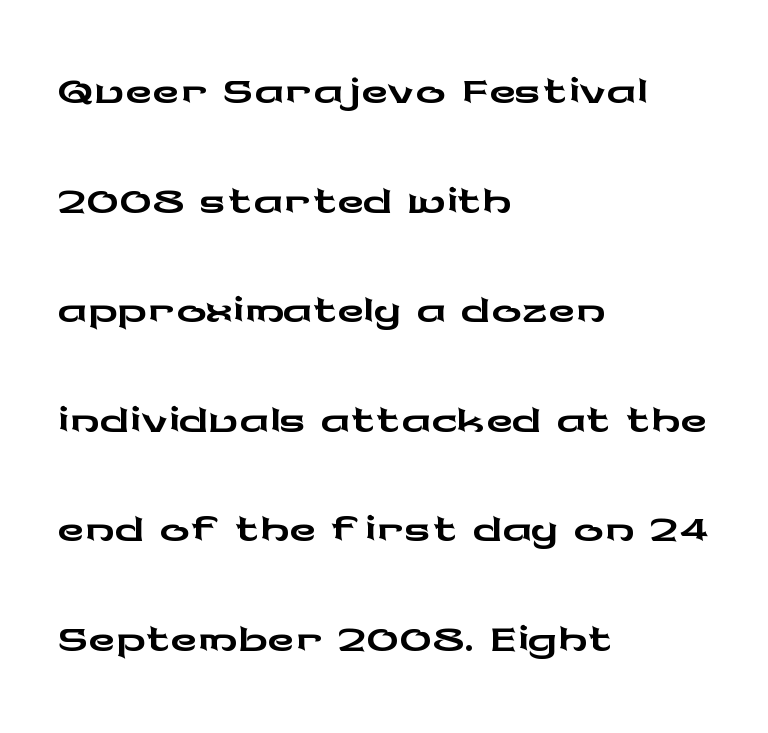
The paragraph shown leans on its left margin. Short note: letters normally spaced. A typesetter would mark this as roman, not italic. The rendering uses natural spacing where letterforms have individual widths. The glyphs are unaccompanied by any horizontal stroke below them.
